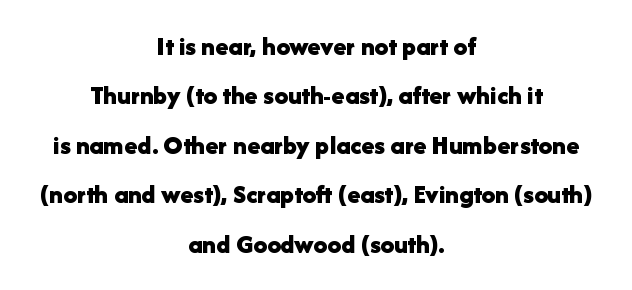
Q: Is the text bold? A: Yes.
Q: Is the text italic (slanted)? A: No, it is upright.
Q: Is the text underlined? A: No.
Q: How is the paragraph aligned? A: Centered.
Q: Is the spacing between letters normal or unusually wide? A: Normal.
